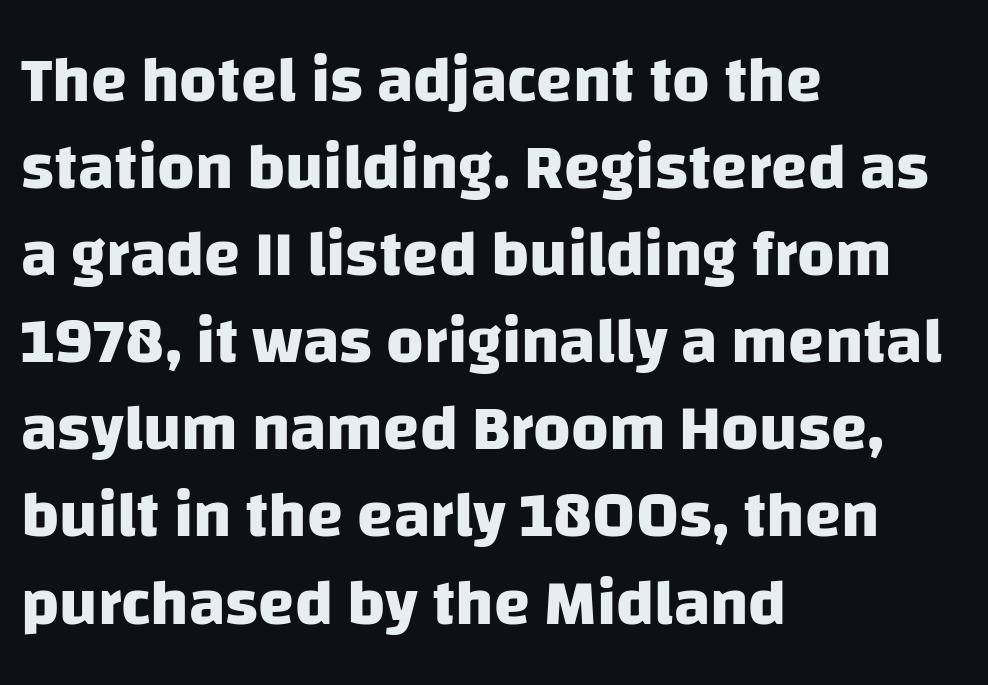
{"serif": "no", "bold": "yes", "weight": "heavy", "width": "normal", "stroke_contrast": "low", "x_height": "large", "monospaced": "no", "underline": "no", "align": "left", "line_spacing": "normal", "line_spacing_ratio": 1.34, "letter_spacing": "normal", "letter_spacing_em": 0.0, "glyph_px": 65}
